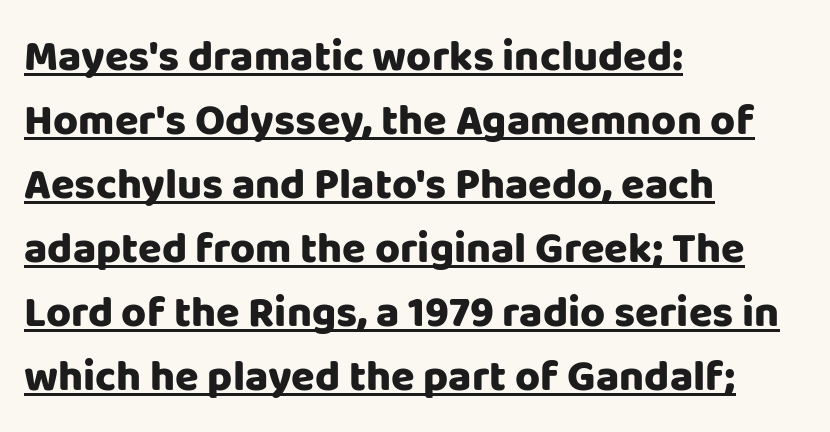
The letters stand upright; this is a roman face. Is this a sans? Yes — the strokes have no serifs. The face used here is proportionally spaced, like ordinary book or web type. Which margin do the lines hug? The left one — the right edge is uneven.
